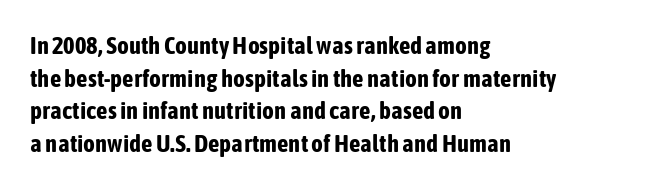
The image shows 25 px bold type, upright; set left-aligned, normal line spacing (1.31x), normal letter spacing, not underlined.
